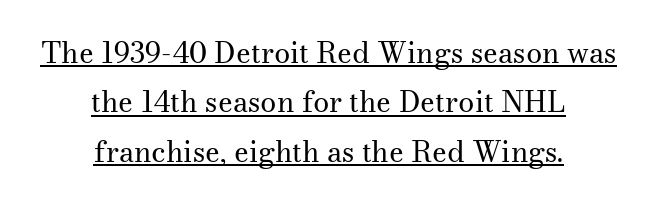
{"serif": "yes", "italic": "no", "bold": "no", "weight": "regular", "width": "normal", "stroke_contrast": "medium", "x_height": "small", "monospaced": "no", "underline": "yes", "align": "center", "line_spacing": "normal", "line_spacing_ratio": 1.7, "letter_spacing": "normal", "letter_spacing_em": 0.0, "glyph_px": 29}
